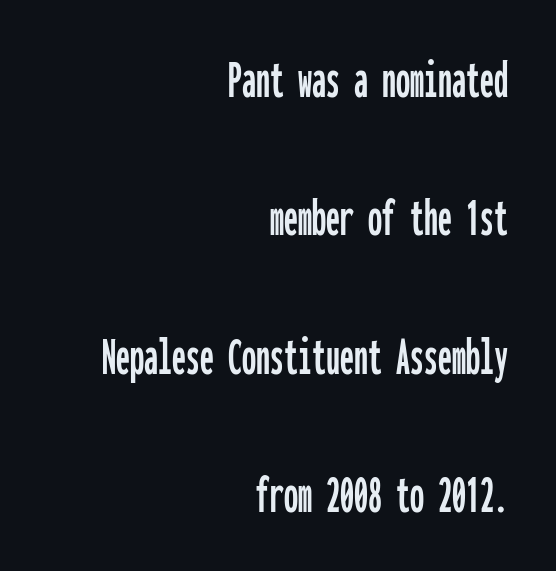
{"serif": "no", "italic": "no", "width": "condensed", "stroke_contrast": "low", "x_height": "medium", "monospaced": "yes", "underline": "no", "align": "right", "line_spacing": "loose", "line_spacing_ratio": 2.47, "letter_spacing": "normal", "letter_spacing_em": 0.0, "glyph_px": 56}
